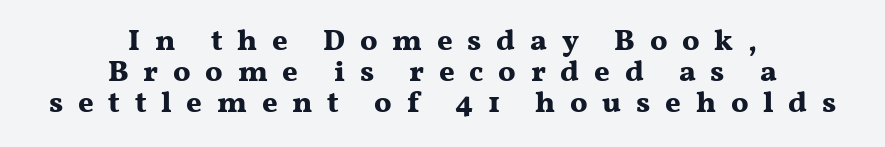
The image shows 30 px bold, wide serif type, upright; set centered, tight line spacing (1.03x), unusually wide letter spacing (+0.49 em), not underlined; medium stroke contrast and a medium x-height.
